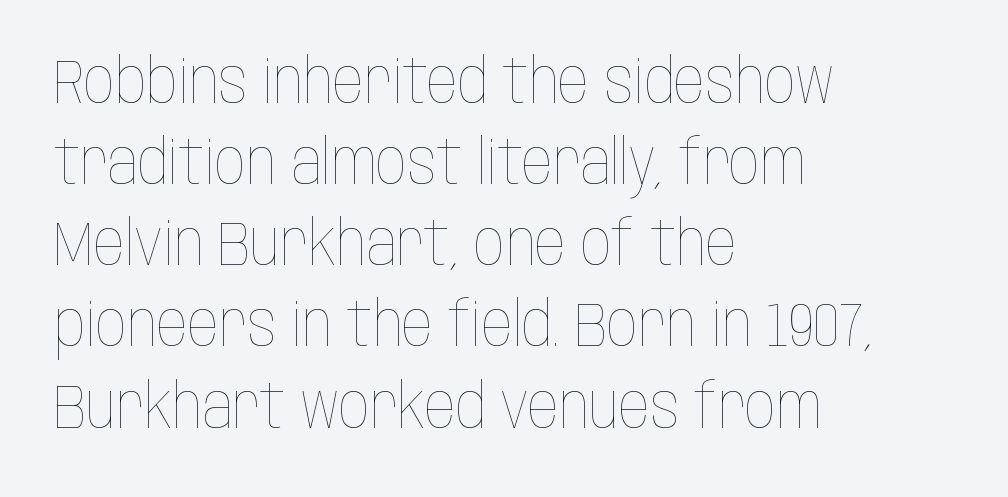
{"italic": "no", "bold": "no", "weight": "thin", "width": "condensed", "stroke_contrast": "low", "x_height": "large", "monospaced": "no", "underline": "no", "align": "left", "line_spacing": "normal", "line_spacing_ratio": 1.33, "letter_spacing": "normal", "letter_spacing_em": 0.0, "glyph_px": 61}
